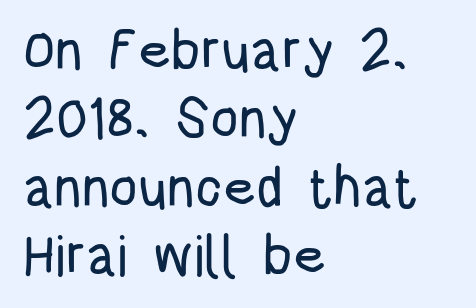
The image shows 56 px condensed sans-serif type, upright; set left-aligned, line spacing 1.22x, normal letter spacing, not underlined; low stroke contrast and a large x-height.
